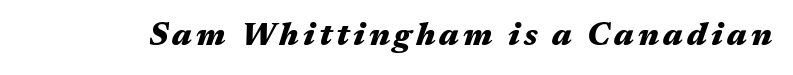
{"italic": "yes", "lean": "right", "slant_degrees": 17, "bold": "yes", "weight": "heavy", "width": "wide", "stroke_contrast": "medium", "x_height": "medium", "monospaced": "no", "underline": "no", "glyph_px": 32}
